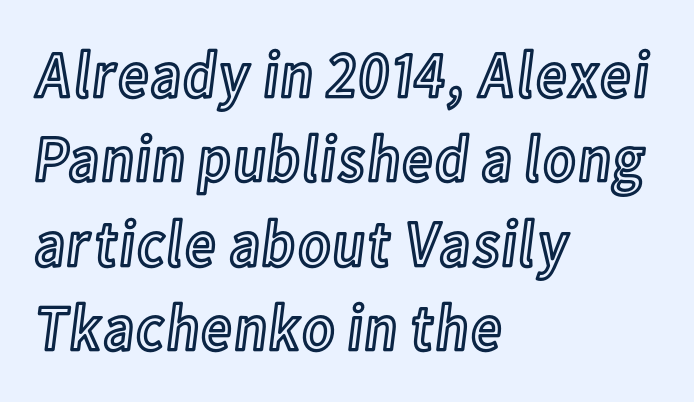
The image shows 66 px condensed type; set left-aligned, normal line spacing (1.28x), normal letter spacing, not underlined; a medium x-height.
